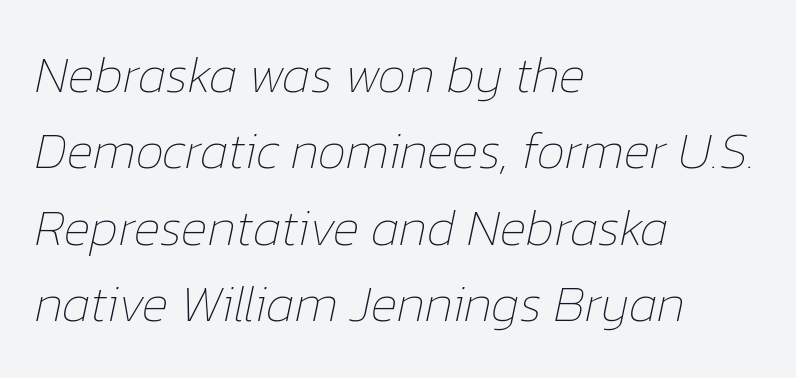
Weight class: somewhere from thin through regular. The space beneath each line is pristine and unruled. Line beginnings align vertically; line endings do not. The leading is moderate, giving the passage an even texture. The letters sit at their default tracking, neither squeezed nor spread. You can tell it's italic because the verticals aren't actually vertical.
